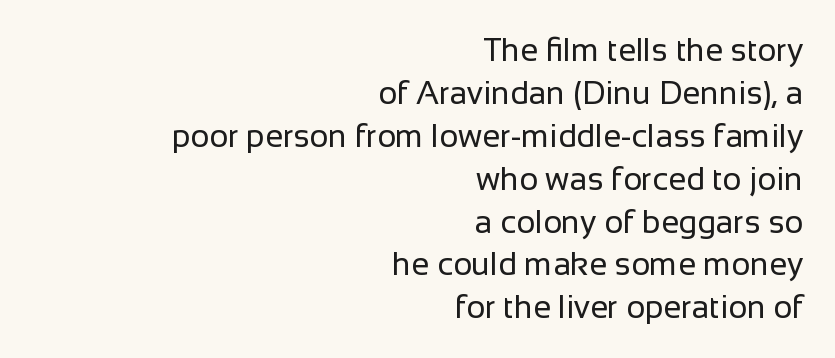
Q: Is the text bold? A: No.
Q: Is the text italic (slanted)? A: No, it is upright.
Q: Is the typeface a serif or a sans-serif typeface? A: Sans-serif.
Q: Is the text underlined? A: No.
Q: How is the paragraph aligned? A: Right-aligned.
Q: Is the spacing between letters normal or unusually wide? A: Normal.
Q: Is the spacing between lines tight, normal or loose? A: Normal.
Q: Width (condensed, normal, or wide)? A: Normal.
Q: Stroke contrast? A: Low.
Q: x-height? A: Medium.
Q: Monospaced? A: No.
